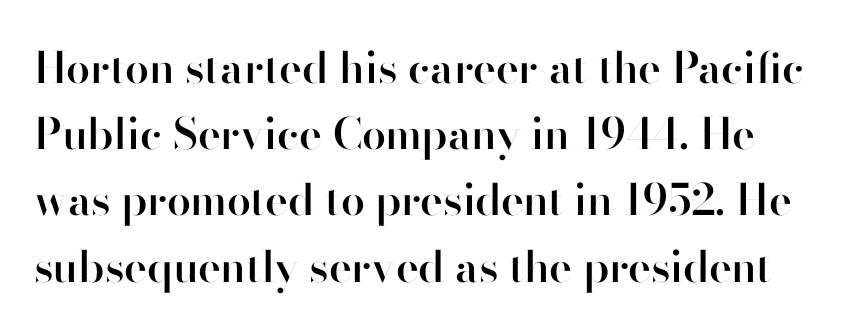
Q: Is the text bold? A: Semi-bold.
Q: Is the text italic (slanted)? A: No, it is upright.
Q: Is the typeface a serif or a sans-serif typeface? A: Sans-serif.
Q: Is the text underlined? A: No.
Q: Is the spacing between letters normal or unusually wide? A: Normal.
Q: Is the spacing between lines tight, normal or loose? A: Normal.
Q: Width (condensed, normal, or wide)? A: Normal.
Q: Stroke contrast? A: High.
Q: x-height? A: Small.
Q: Monospaced? A: No.
